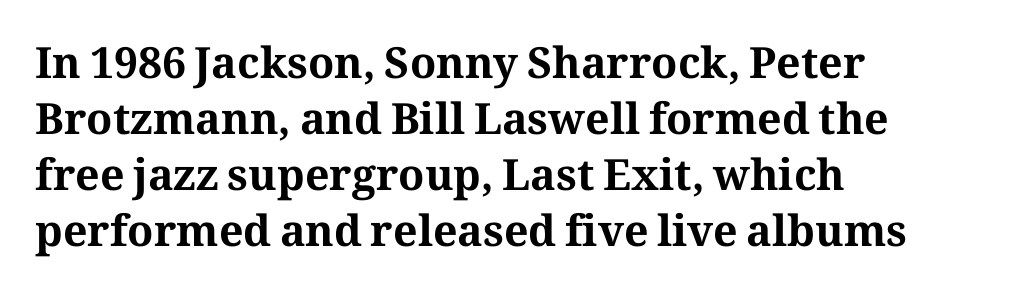
Q: Is the text bold? A: Yes.
Q: Is the text italic (slanted)? A: No, it is upright.
Q: Is the typeface a serif or a sans-serif typeface? A: Serif.
Q: Is the text underlined? A: No.
Q: How is the paragraph aligned? A: Left-aligned.
Q: Is the spacing between letters normal or unusually wide? A: Normal.
Q: Is the spacing between lines tight, normal or loose? A: Normal.
Q: Width (condensed, normal, or wide)? A: Normal.
Q: Stroke contrast? A: Medium.
Q: x-height? A: Medium.
Q: Monospaced? A: No.
